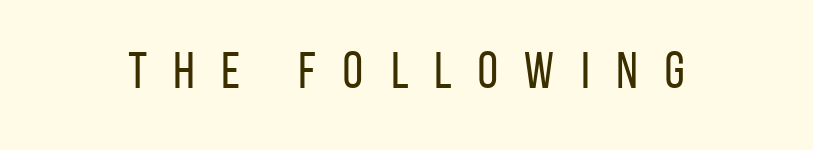
The image shows 52 px regular-weight, condensed sans-serif type, upright; set unusually wide letter spacing (+0.45 em), not underlined; low stroke contrast and a large x-height.
